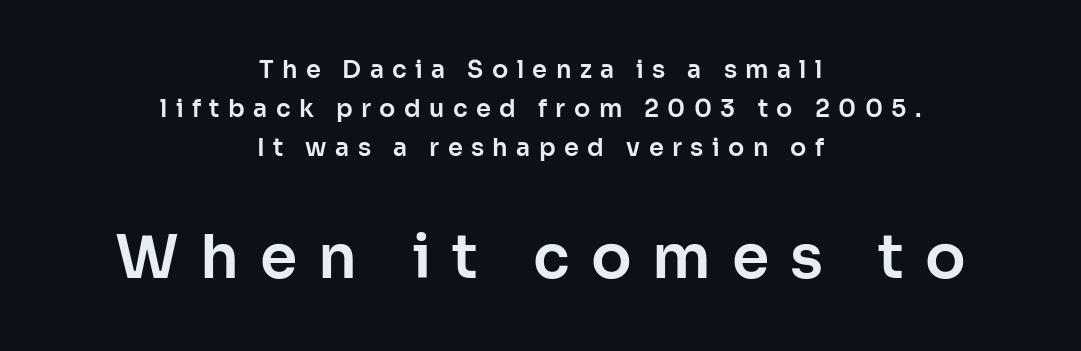
Examine the stroke ends and you'll find no serifs. Leftover space on each line is divided equally before and after the words. Designer's note — italics off, roman on. Observe the wide spacing: letters keep a clear distance from each other. The line-height multiplier appears to be the usual default. The face used here appears at its bigger size in the lower chunk.
